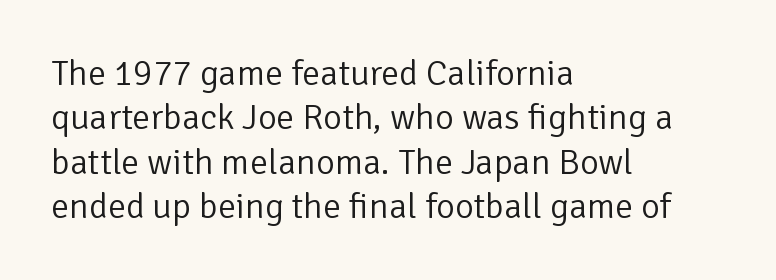
The image shows 36 px light sans-serif type, upright; set left-aligned, line spacing 1.23x, normal letter spacing, not underlined; low stroke contrast and a medium x-height.
